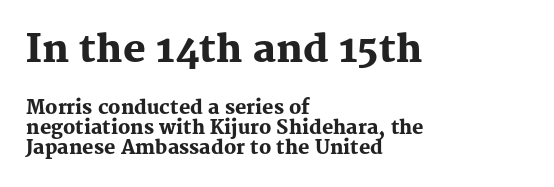
Q: Is the text bold? A: Yes.
Q: Is the text italic (slanted)? A: No, it is upright.
Q: Is the typeface a serif or a sans-serif typeface? A: Serif.
Q: Is the text underlined? A: No.
Q: How is the paragraph aligned? A: Left-aligned.
Q: Is the spacing between letters normal or unusually wide? A: Normal.
Q: Is the spacing between lines tight, normal or loose? A: Tight.
Q: Which block of text is set in a larger size, the first (top) or the second (bottom)? A: The first (top) one.
Q: Width (condensed, normal, or wide)? A: Normal.
Q: Stroke contrast? A: Medium.
Q: x-height? A: Medium.
Q: Monospaced? A: No.
